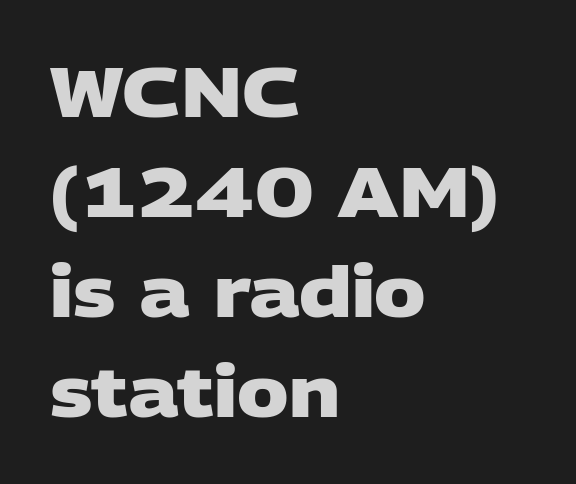
{"serif": "no", "bold": "yes", "weight": "heavy", "width": "wide", "stroke_contrast": "low", "x_height": "large", "monospaced": "no", "underline": "no", "align": "left", "line_spacing": "normal", "line_spacing_ratio": 1.45, "letter_spacing": "normal", "letter_spacing_em": 0.0, "glyph_px": 69}
